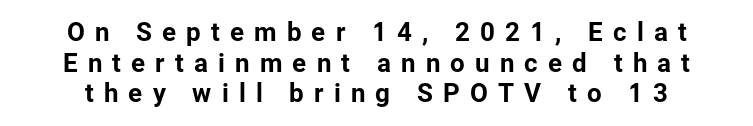
The image shows 26 px text type, upright; set line spacing 1.18x, unusually wide letter spacing (+0.39 em), not underlined.
